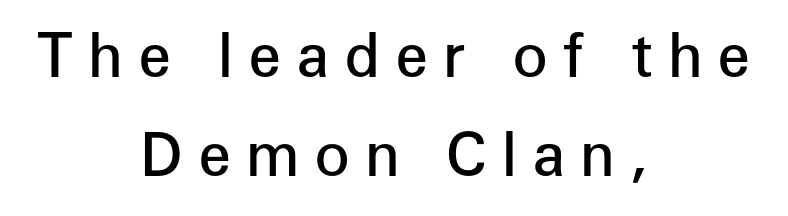
Q: Is the text bold? A: Semi-bold.
Q: Is the text italic (slanted)? A: No, it is upright.
Q: Is the typeface a serif or a sans-serif typeface? A: Sans-serif.
Q: Is the text underlined? A: No.
Q: How is the paragraph aligned? A: Centered.
Q: Is the spacing between letters normal or unusually wide? A: Unusually wide.
Q: Is the spacing between lines tight, normal or loose? A: Normal.
Q: Width (condensed, normal, or wide)? A: Normal.
Q: Stroke contrast? A: Low.
Q: x-height? A: Medium.
Q: Monospaced? A: No.
